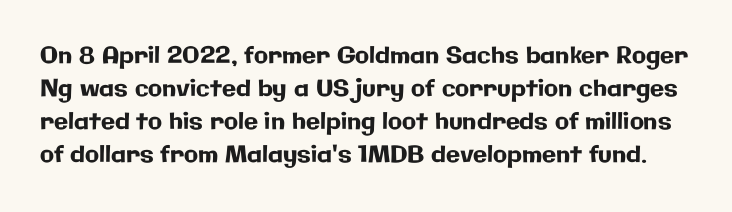
Q: Is the text italic (slanted)? A: No, it is upright.
Q: Is the text underlined? A: No.
Q: Is the spacing between letters normal or unusually wide? A: Normal.
Q: Is the spacing between lines tight, normal or loose? A: Normal.
